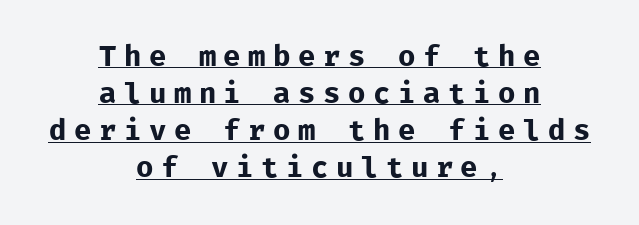
The type is letterspaced generously, with wide tracking. Unlike italic type, these characters show no tilt at all. The font sits on the lighter half of the weight spectrum, regular included. Caption: lettering with a line underneath. Note the uniform advance width — an 'i' takes as much space as an 'm'.
